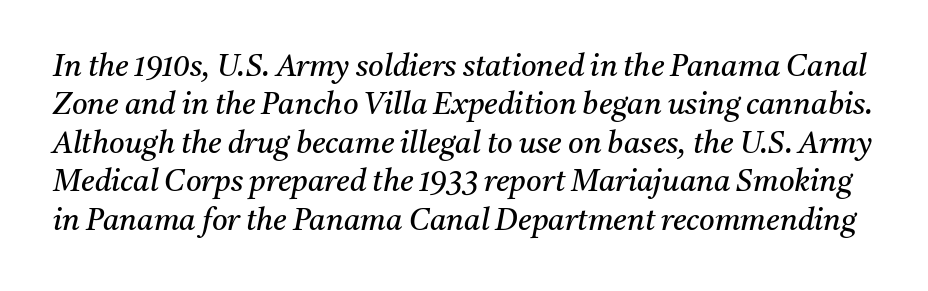
The rendering uses natural spacing where letterforms have individual widths. Descenders hang freely into open space. Reading down the column, the eye jumps a familiar distance to each next line. Tall strokes in this sample are angled rather than plumb. This sample uses plain, unmodified letter spacing. No heavy texture on the line: the type isn't bold.
